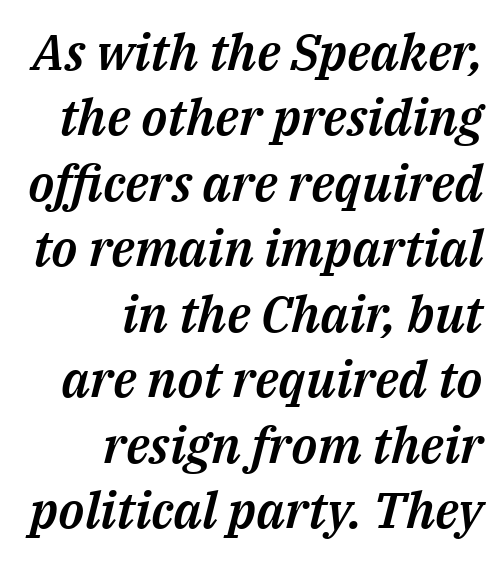
{"italic": "yes", "lean": "right", "slant_degrees": 14, "width": "normal", "stroke_contrast": "medium", "x_height": "medium", "monospaced": "no", "underline": "no", "align": "right", "line_spacing": "normal", "line_spacing_ratio": 1.31, "letter_spacing": "normal", "letter_spacing_em": 0.0, "glyph_px": 50}
